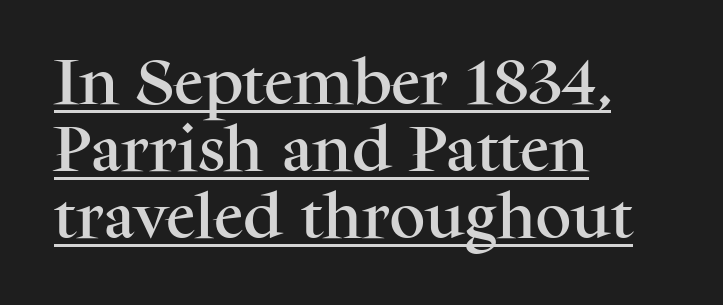
Q: Is the text italic (slanted)? A: No, it is upright.
Q: Is the typeface a serif or a sans-serif typeface? A: Serif.
Q: Is the text underlined? A: Yes.
Q: How is the paragraph aligned? A: Left-aligned.
Q: Is the spacing between letters normal or unusually wide? A: Normal.
Q: Is the spacing between lines tight, normal or loose? A: Normal.
Q: Width (condensed, normal, or wide)? A: Normal.
Q: Stroke contrast? A: Medium.
Q: x-height? A: Medium.
Q: Monospaced? A: No.
